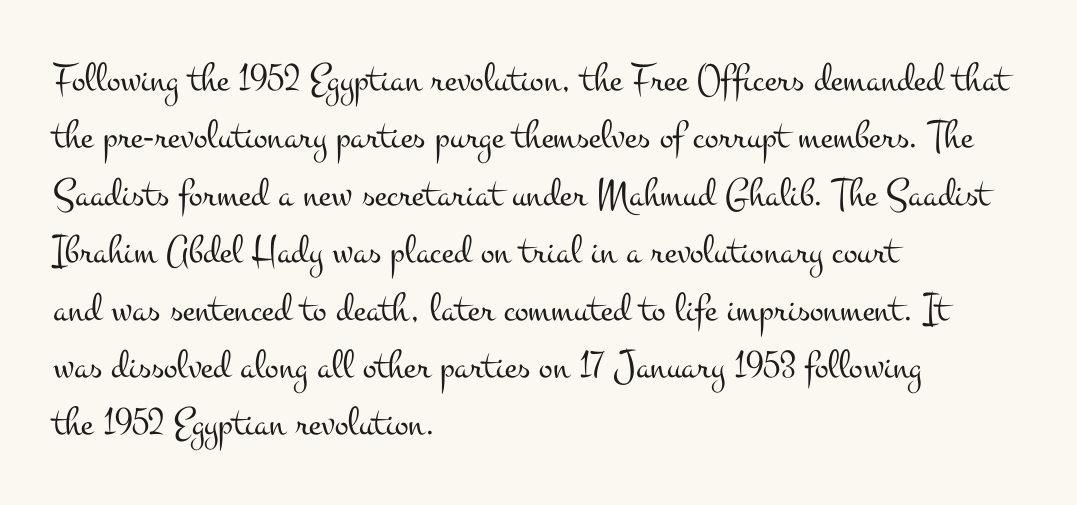
Q: Is the text bold? A: No.
Q: Is the text italic (slanted)? A: Yes.
Q: Is the text underlined? A: No.
Q: How is the paragraph aligned? A: Left-aligned.
Q: Is the spacing between letters normal or unusually wide? A: Normal.
Q: Is the spacing between lines tight, normal or loose? A: Normal.
Q: Width (condensed, normal, or wide)? A: Wide.
Q: Stroke contrast? A: Medium.
Q: x-height? A: Small.
Q: Monospaced? A: No.
